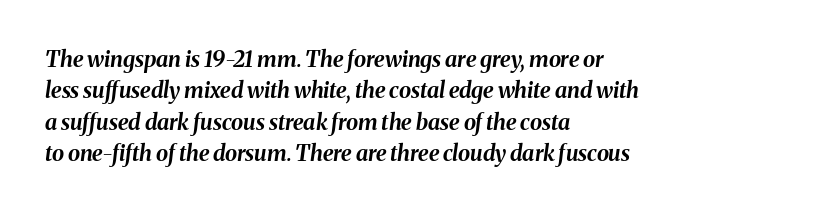
Q: Is the text bold? A: Yes.
Q: Is the text italic (slanted)? A: Yes, it leans right by about 8 degrees.
Q: Is the text underlined? A: No.
Q: How is the paragraph aligned? A: Left-aligned.
Q: Is the spacing between letters normal or unusually wide? A: Normal.
Q: Is the spacing between lines tight, normal or loose? A: Normal.
